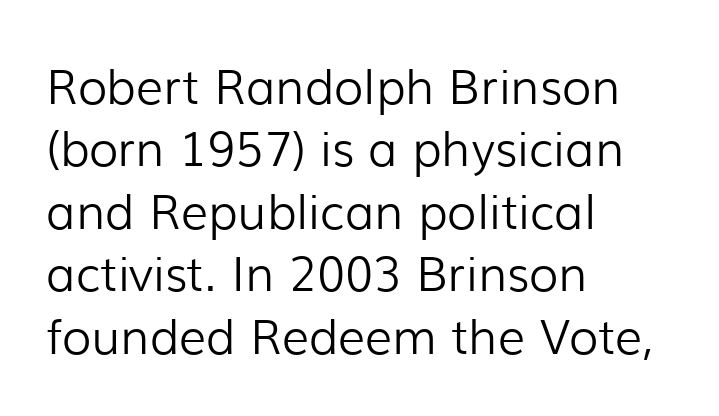
{"serif": "no", "italic": "no", "bold": "no", "weight": "light", "width": "normal", "stroke_contrast": "low", "x_height": "medium", "monospaced": "no", "underline": "no", "align": "left", "line_spacing": "normal", "line_spacing_ratio": 1.3, "letter_spacing": "normal", "letter_spacing_em": 0.0, "glyph_px": 48}
